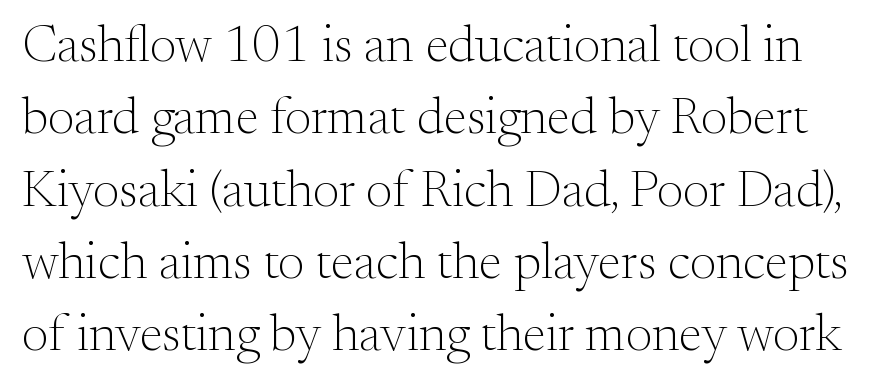
Weight: in the light-to-regular range. I'd call this a serif setting — the letters wear small feet. The passage shown has conventional tracking throughout. The foot of each line stays bare and open.
